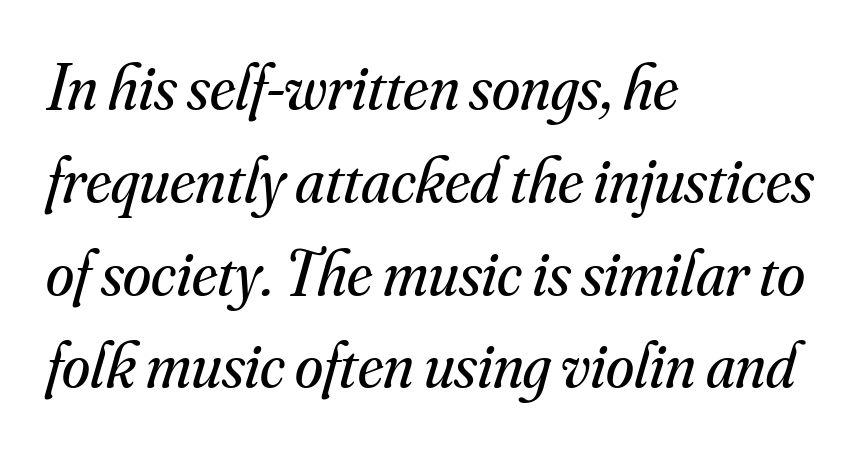
{"serif": "yes", "italic": "yes", "lean": "right", "slant_degrees": 16, "bold": "no", "weight": "regular", "width": "normal", "stroke_contrast": "medium", "x_height": "small", "monospaced": "no", "underline": "no", "align": "left", "line_spacing": "normal", "line_spacing_ratio": 1.45, "letter_spacing": "normal", "letter_spacing_em": 0.0, "glyph_px": 64}
